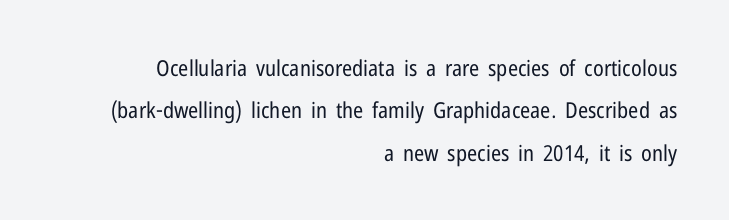
The image shows 22 px text type, upright; set right-aligned, loose line spacing (1.93x), normal letter spacing, not underlined.
